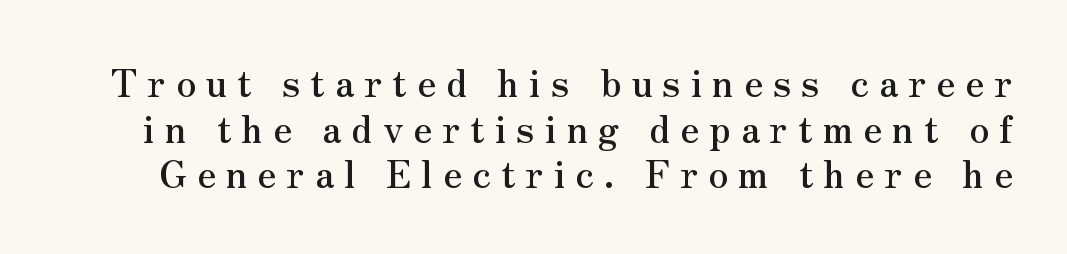
The image shows 37 px serif type, upright; set line spacing 1.23x, unusually wide letter spacing (+0.27 em), not underlined; medium stroke contrast and a small x-height.
